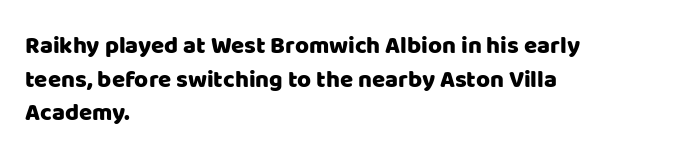
Leading matches the norm, producing a regular column. Every stem runs plumb, perpendicular to the baseline. Underline: absent. In CSS terms this would be text-align: left. Here the glyphs are tracked normally, forming tight word shapes.
